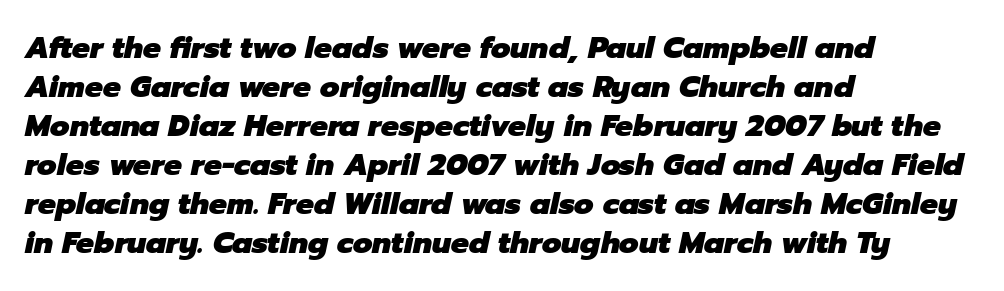
One-word summary of the alignment: left. The letters are bold, with thick, heavy strokes. Slant detected: the letters are inclined. The area under the type is left untouched. This sample uses plain, unmodified letter spacing. Vertically, the passage feels balanced, rows spaced as you'd expect.
